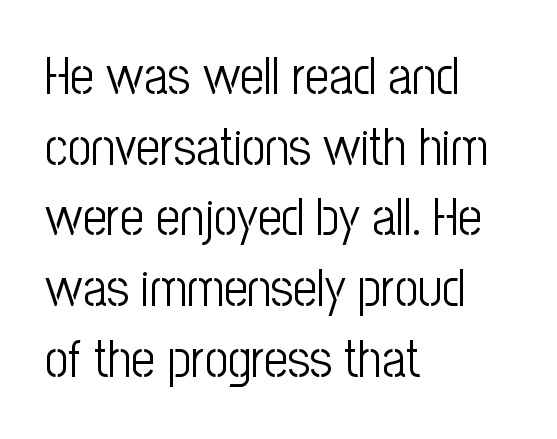
{"serif": "no", "italic": "no", "bold": "no", "weight": "light", "width": "condensed", "stroke_contrast": "low", "x_height": "medium", "monospaced": "no", "underline": "no", "align": "left", "line_spacing": "normal", "line_spacing_ratio": 1.36, "letter_spacing": "normal", "letter_spacing_em": 0.0, "glyph_px": 52}
